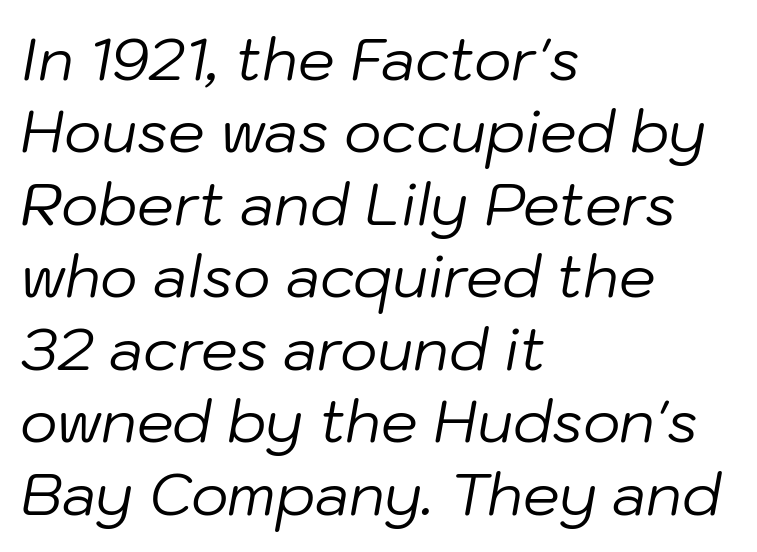
{"italic": "yes", "lean": "right", "slant_degrees": 10, "bold": "no", "weight": "regular", "width": "normal", "stroke_contrast": "low", "x_height": "medium", "monospaced": "no", "underline": "no", "align": "left", "line_spacing": "normal", "line_spacing_ratio": 1.25, "letter_spacing": "normal", "letter_spacing_em": 0.0, "glyph_px": 58}
